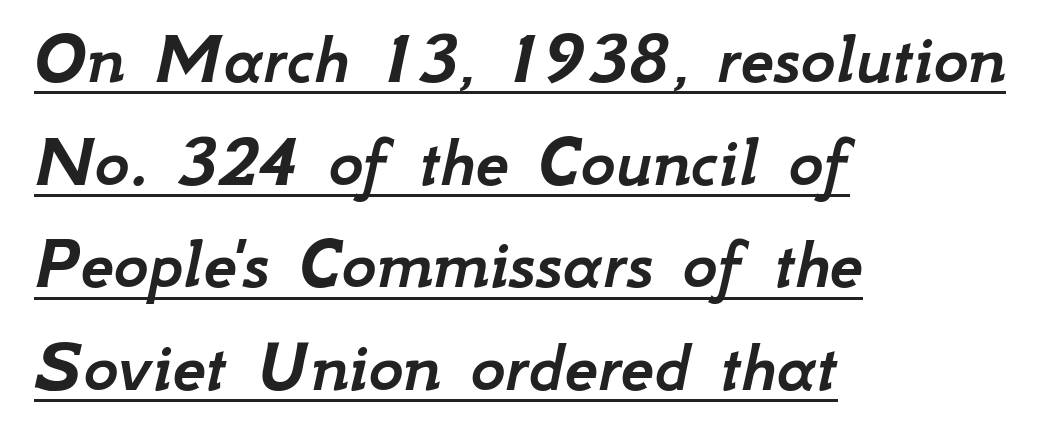
The image shows 75 px text type, italic (leaning right); set left-aligned, normal line spacing (1.37x), normal letter spacing, underlined; low stroke contrast and a small x-height.
